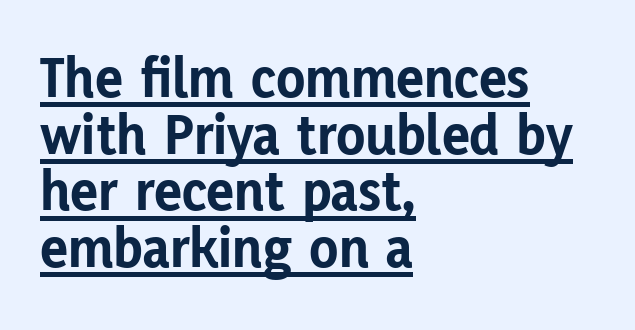
The image shows 59 px bold sans-serif type, upright; set left-aligned, tight line spacing (0.96x), normal letter spacing, underlined; low stroke contrast and a medium x-height.
